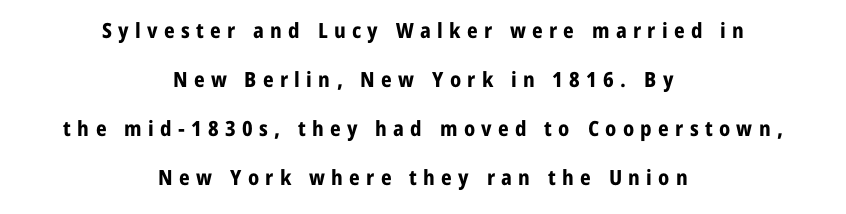
{"italic": "no", "bold": "yes", "underline": "no", "align": "center", "line_spacing": "loose", "line_spacing_ratio": 2.34, "letter_spacing": "wide", "letter_spacing_em": 0.3, "glyph_px": 21}
